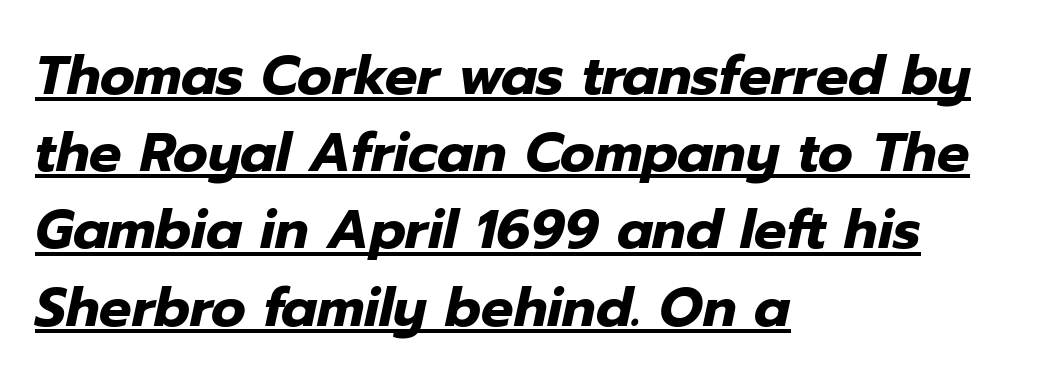
Q: Is the text bold? A: Yes.
Q: Is the text italic (slanted)? A: Yes, it leans right by about 12 degrees.
Q: Is the text underlined? A: Yes.
Q: How is the paragraph aligned? A: Left-aligned.
Q: Is the spacing between letters normal or unusually wide? A: Normal.
Q: Is the spacing between lines tight, normal or loose? A: Normal.
Q: Width (condensed, normal, or wide)? A: Normal.
Q: Stroke contrast? A: Low.
Q: x-height? A: Medium.
Q: Monospaced? A: No.
